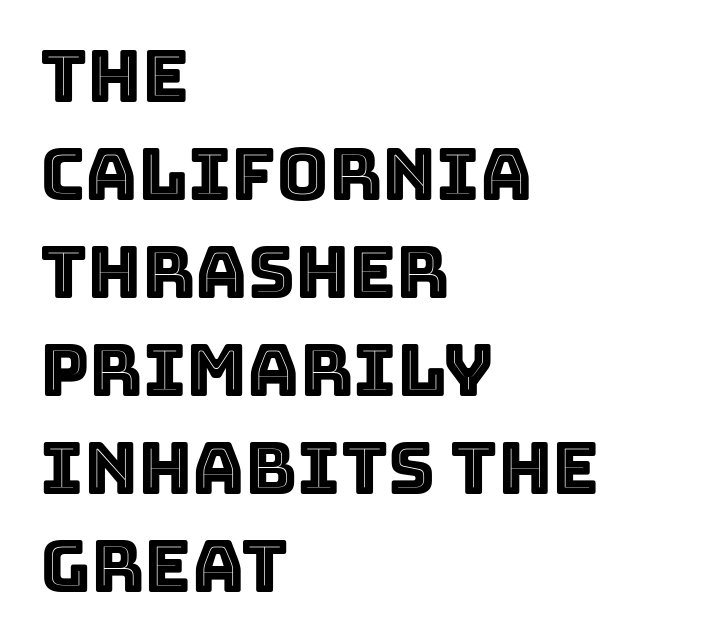
Bare-footed words on every line. A roman cut, with each character standing at attention. This sample keeps an unexceptional amount of space between lines. There is no visible air inserted between adjacent glyphs. This sample has the flowing, uneven cadence of proportional lettering. Line beginnings align vertically; line endings do not.
